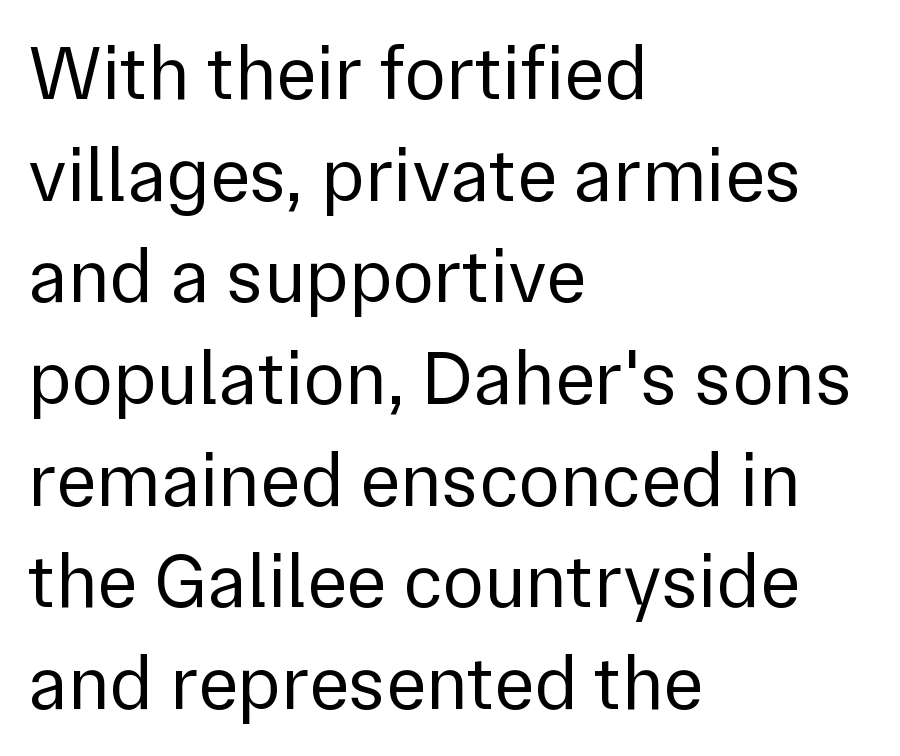
Looks like regular typesetting: each glyph gets only the width it needs. Does the leading feel generous? No, just average. The specimen omits any rule beneath the text block's lines. Notice how the stems are strictly vertical — no italics here. Is the letter spacing exaggerated? No — it looks like the ordinary default. Where is the straight margin? On the left.
